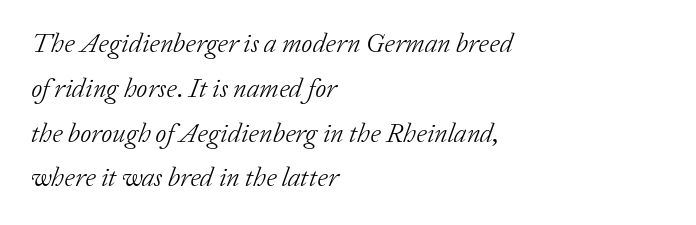
Quick note: underline off. Posture: slanted. Successive baselines arrive at the customary interval. Caption: multi-line text, flush left, ragged right. The type is set solid horizontally, with unmodified tracking. The face looks like a standard text weight, possibly lighter.
